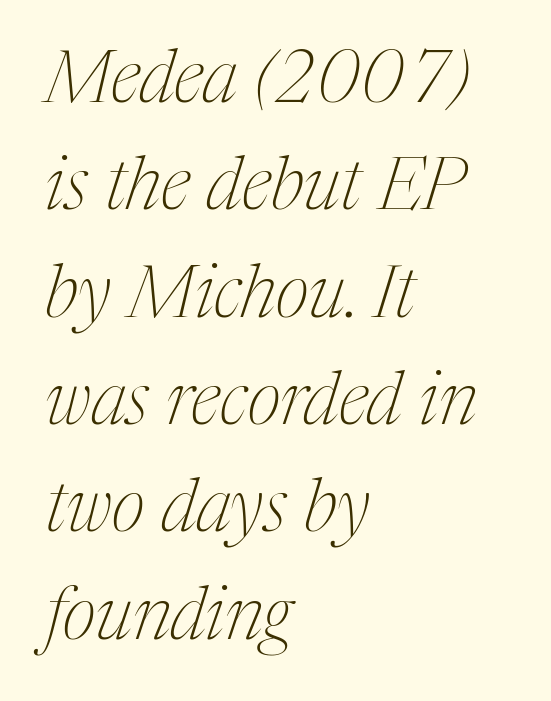
The passage shown is typeset with a serif family. The typography opts for an oblique posture over an upright one. The lines in this sample share a left origin and differ only in where they stop. Do the characters align in a grid? No, the font is proportional.
